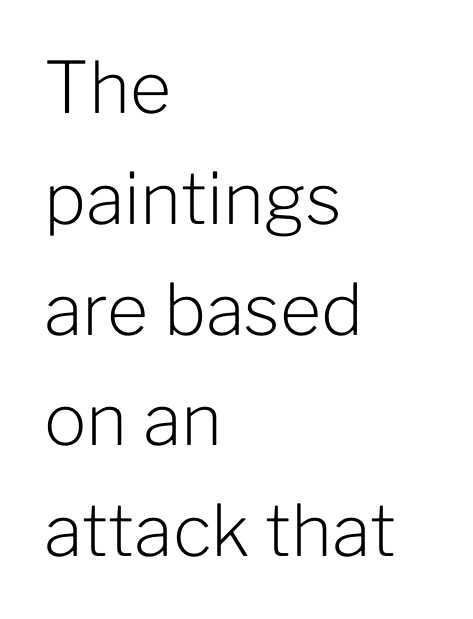
{"serif": "no", "italic": "no", "bold": "no", "weight": "light", "width": "normal", "stroke_contrast": "low", "x_height": "medium", "monospaced": "no", "underline": "no", "align": "left", "line_spacing": "normal", "line_spacing_ratio": 1.56, "letter_spacing": "normal", "letter_spacing_em": 0.0, "glyph_px": 71}
